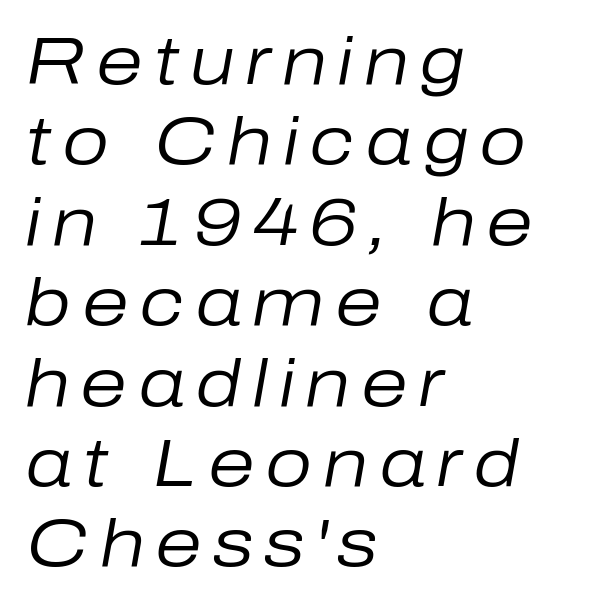
Q: Is the text bold? A: No.
Q: Is the text italic (slanted)? A: Yes, it leans right by about 10 degrees.
Q: Is the text underlined? A: No.
Q: How is the paragraph aligned? A: Left-aligned.
Q: Width (condensed, normal, or wide)? A: Normal.
Q: Stroke contrast? A: Low.
Q: x-height? A: Medium.
Q: Monospaced? A: No.
